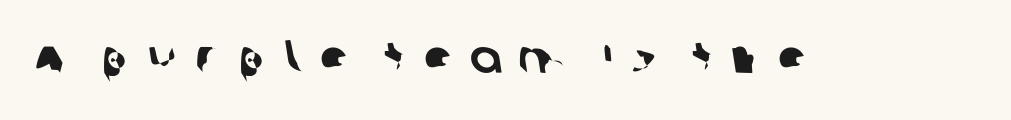
Q: Is the typeface a serif or a sans-serif typeface? A: Sans-serif.
Q: Is the text underlined? A: No.
Q: Is the spacing between letters normal or unusually wide? A: Unusually wide.
Q: Width (condensed, normal, or wide)? A: Normal.
Q: Stroke contrast? A: Low.
Q: x-height? A: Large.
Q: Monospaced? A: No.
